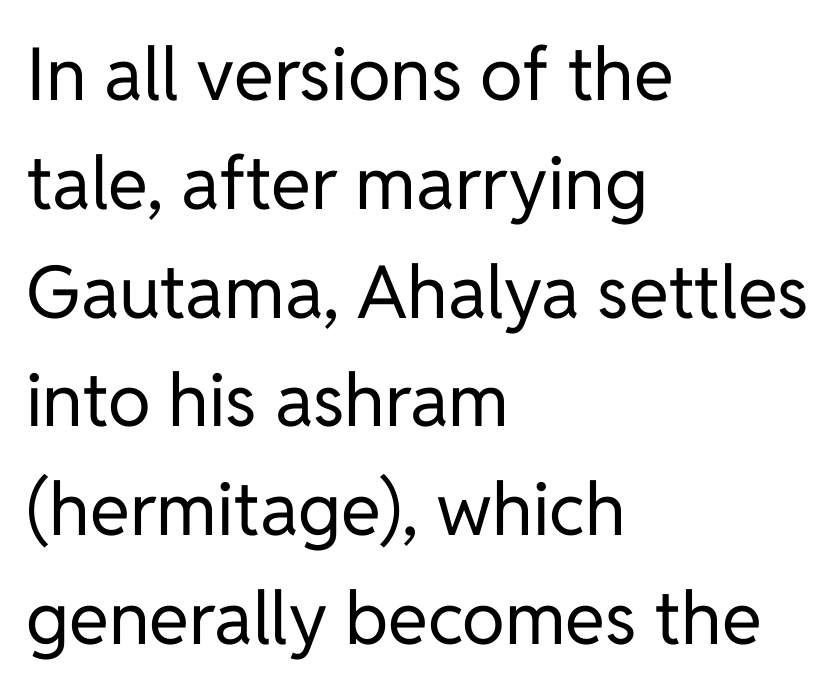
Baseline-to-baseline distance is the conventional proportion of letter height. Each letter keeps its own natural width here, so spacing adapts to shape. Do the letters lean? They stand straight. The font is comparable to plain body text, perhaps lighter. The text block is weighted toward the left margin, trailing off unevenly rightward. Each letter's strokes conclude bluntly, with no projecting serifs.
